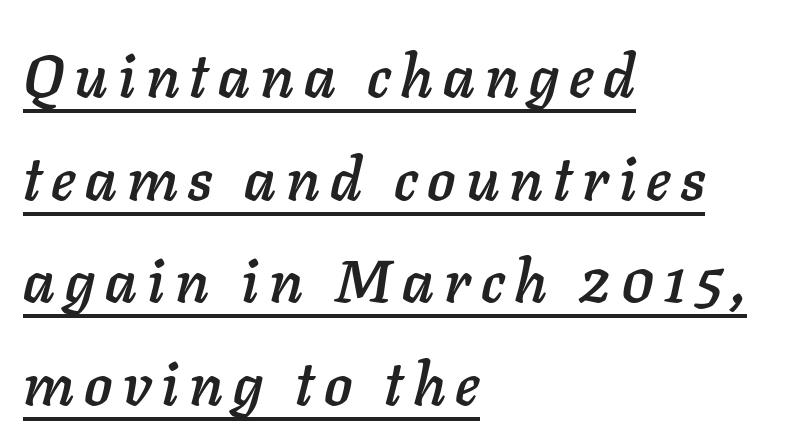
{"italic": "yes", "lean": "right", "slant_degrees": 11, "width": "normal", "stroke_contrast": "low", "x_height": "medium", "monospaced": "no", "underline": "yes", "align": "left", "line_spacing_ratio": 1.74, "glyph_px": 59}
